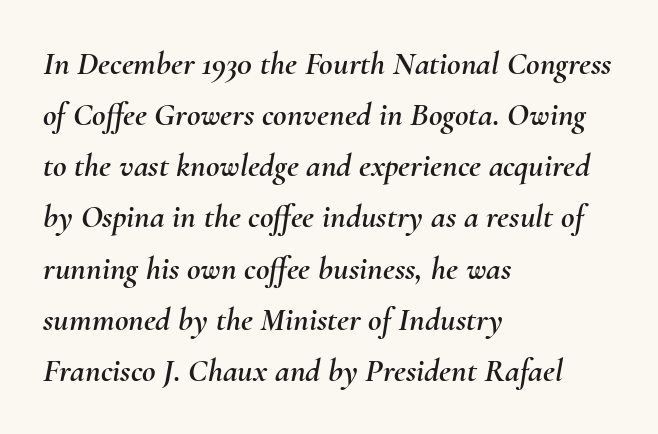
Q: Is the text italic (slanted)? A: Yes, it leans right by about 10 degrees.
Q: Is the text underlined? A: No.
Q: How is the paragraph aligned? A: Left-aligned.
Q: Is the spacing between letters normal or unusually wide? A: Normal.
Q: Is the spacing between lines tight, normal or loose? A: Normal.
Q: Width (condensed, normal, or wide)? A: Normal.
Q: Stroke contrast? A: Medium.
Q: x-height? A: Small.
Q: Monospaced? A: No.
